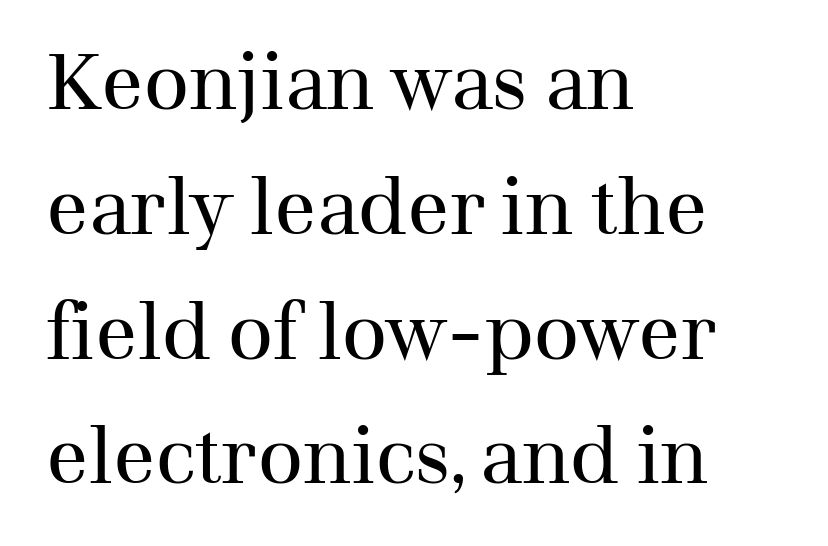
{"serif": "yes", "italic": "no", "bold": "no", "weight": "regular", "width": "normal", "stroke_contrast": "medium", "x_height": "medium", "monospaced": "no", "underline": "no", "align": "left", "line_spacing": "normal", "line_spacing_ratio": 1.6, "letter_spacing": "normal", "letter_spacing_em": 0.0, "glyph_px": 78}
